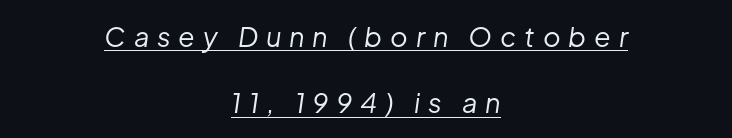
Q: Is the text bold? A: No.
Q: Is the text italic (slanted)? A: Yes, it leans right by about 8 degrees.
Q: Is the text underlined? A: Yes.
Q: How is the paragraph aligned? A: Centered.
Q: Is the spacing between letters normal or unusually wide? A: Unusually wide.
Q: Is the spacing between lines tight, normal or loose? A: Loose.
